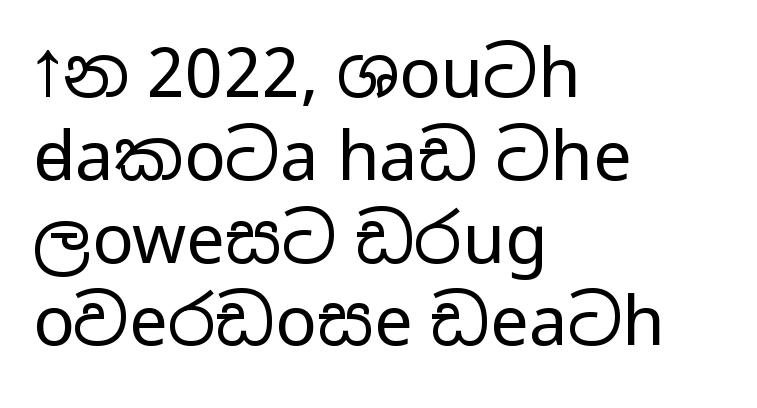
{"serif": "no", "italic": "no", "bold": "no", "weight": "regular", "width": "wide", "stroke_contrast": "low", "x_height": "medium", "monospaced": "no", "underline": "no", "align": "left", "line_spacing_ratio": 1.2, "letter_spacing": "normal", "letter_spacing_em": 0.0, "glyph_px": 69}
